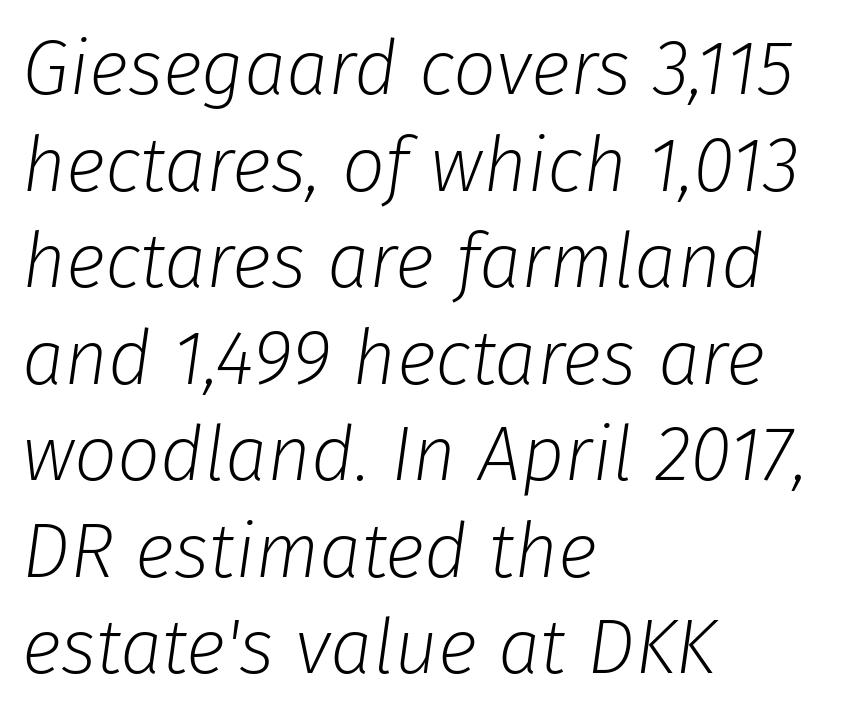
Q: Is the text bold? A: No.
Q: Is the text italic (slanted)? A: Yes, it leans right by about 8 degrees.
Q: Is the text underlined? A: No.
Q: How is the paragraph aligned? A: Left-aligned.
Q: Is the spacing between letters normal or unusually wide? A: Normal.
Q: Is the spacing between lines tight, normal or loose? A: Normal.
Q: Width (condensed, normal, or wide)? A: Normal.
Q: Stroke contrast? A: Low.
Q: x-height? A: Medium.
Q: Monospaced? A: No.
